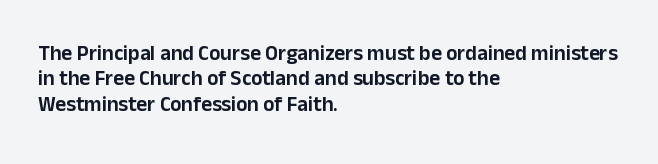
Short and long lines alike share a common starting point at left. Letters rest on an invisible, unmarked baseline. No extra tracking has been applied to these lines. Is there any slant? The stems are plumb.
